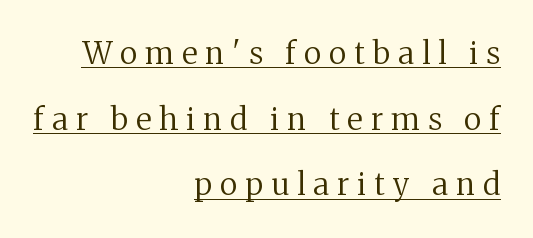
Q: Is the text bold? A: No.
Q: Is the text italic (slanted)? A: No, it is upright.
Q: Is the typeface a serif or a sans-serif typeface? A: Serif.
Q: Is the text underlined? A: Yes.
Q: How is the paragraph aligned? A: Right-aligned.
Q: Is the spacing between letters normal or unusually wide? A: Unusually wide.
Q: Is the spacing between lines tight, normal or loose? A: Loose.
Q: Width (condensed, normal, or wide)? A: Normal.
Q: Stroke contrast? A: Medium.
Q: x-height? A: Medium.
Q: Monospaced? A: No.
